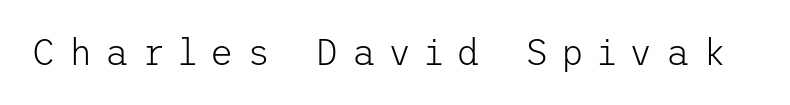
{"serif": "no", "italic": "no", "bold": "no", "weight": "light", "width": "normal", "stroke_contrast": "low", "x_height": "medium", "underline": "no", "letter_spacing": "wide", "letter_spacing_em": 0.37, "glyph_px": 36}
